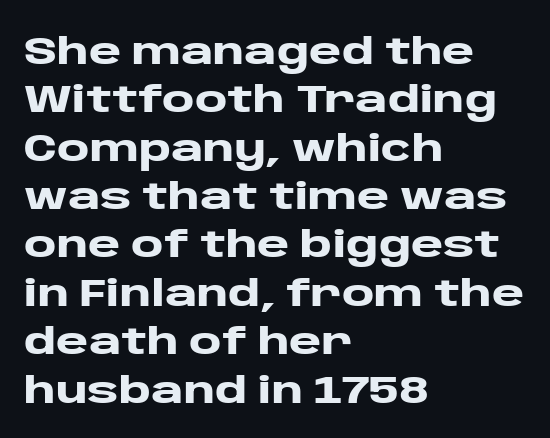
{"serif": "no", "italic": "no", "bold": "yes", "weight": "heavy", "width": "wide", "stroke_contrast": "low", "x_height": "large", "monospaced": "no", "underline": "no", "align": "left", "line_spacing_ratio": 1.24, "letter_spacing": "normal", "letter_spacing_em": 0.0, "glyph_px": 39}
